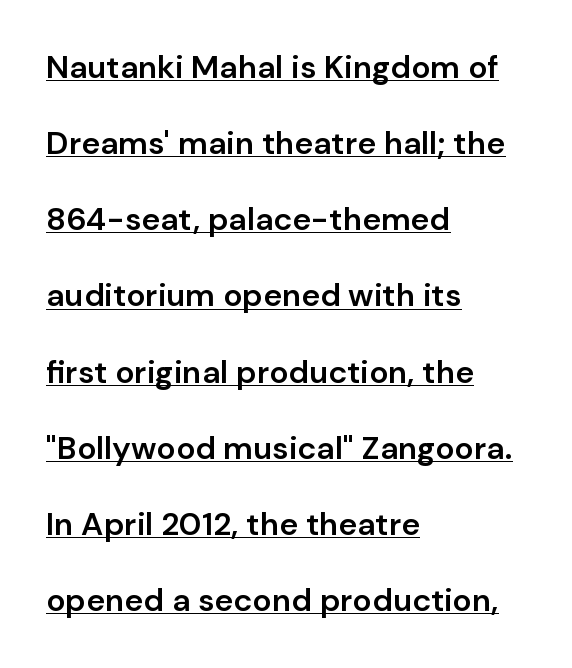
Designer's note — italics off, roman on. The letters advance in unequal steps, a hallmark of proportional type. Check where the strokes stop: nothing finishes them off — pure sans. Firm but not heavy-handed strokes: this text is semibold.
